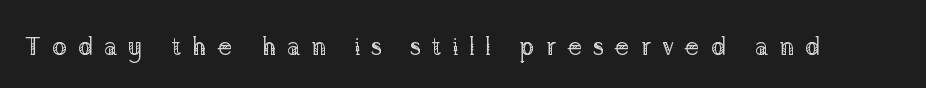
Q: Is the text bold? A: No.
Q: Is the text italic (slanted)? A: No, it is upright.
Q: Is the text underlined? A: No.
Q: Is the spacing between letters normal or unusually wide? A: Unusually wide.
